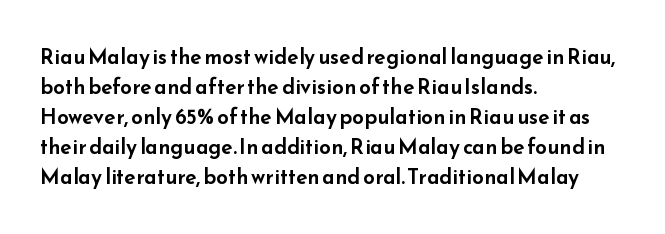
The gaps between neighbouring characters are ordinary and unremarkable. This rendering uses left alignment, leaving the right contour irregular. Horizontal bands of white between lines are of average thickness. The strip under each line holds only bare page. It's the straight-up-and-down kind of type.
